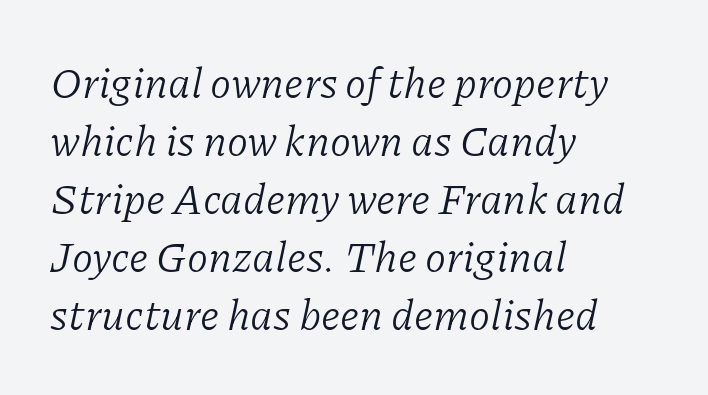
The image shows 43 px light serif type, italic (leaning right); set left-aligned, normal line spacing (1.35x), normal letter spacing, not underlined; low stroke contrast and a medium x-height.
